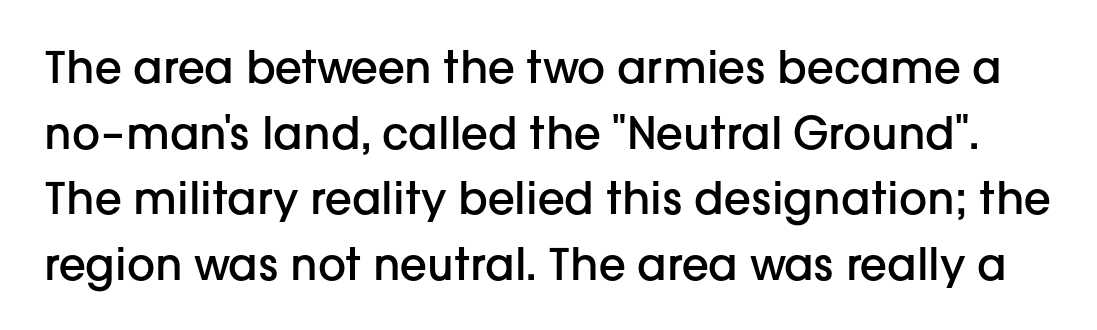
{"serif": "no", "italic": "no", "bold": "semi", "weight": "semibold", "width": "normal", "stroke_contrast": "low", "x_height": "medium", "monospaced": "no", "underline": "no", "line_spacing": "normal", "line_spacing_ratio": 1.49, "letter_spacing": "normal", "letter_spacing_em": 0.0, "glyph_px": 44}
